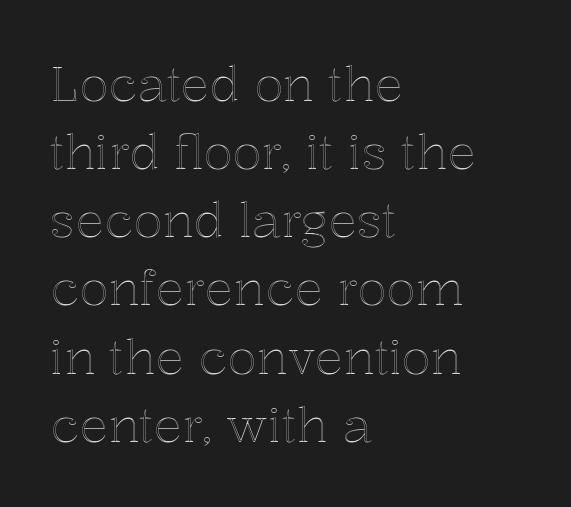
{"italic": "no", "width": "normal", "x_height": "medium", "monospaced": "no", "underline": "no", "align": "left", "line_spacing": "normal", "line_spacing_ratio": 1.42, "letter_spacing": "normal", "letter_spacing_em": 0.0, "glyph_px": 48}
